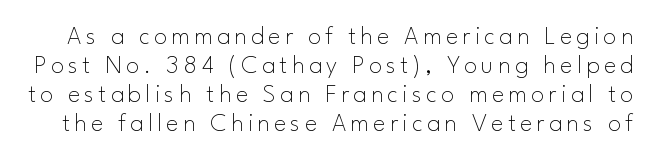
Weight: regular or lighter. Quick note: interline space is minimal. The foot of each line stays bare and open. Upright lettering throughout.
